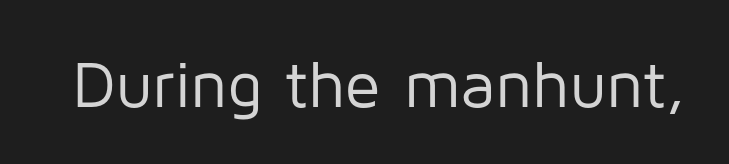
{"serif": "no", "italic": "no", "bold": "no", "weight": "regular", "width": "normal", "stroke_contrast": "low", "x_height": "medium", "monospaced": "no", "underline": "no", "letter_spacing": "normal", "letter_spacing_em": 0.0, "glyph_px": 66}
